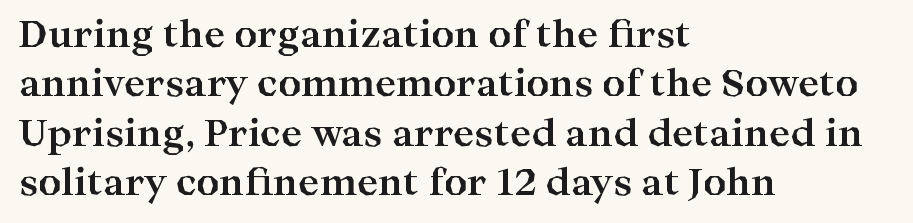
Q: Is the text bold? A: Yes.
Q: Is the text italic (slanted)? A: No, it is upright.
Q: Is the typeface a serif or a sans-serif typeface? A: Serif.
Q: Is the text underlined? A: No.
Q: How is the paragraph aligned? A: Left-aligned.
Q: Is the spacing between letters normal or unusually wide? A: Normal.
Q: Is the spacing between lines tight, normal or loose? A: Normal.
Q: Width (condensed, normal, or wide)? A: Wide.
Q: Stroke contrast? A: High.
Q: x-height? A: Medium.
Q: Monospaced? A: No.
